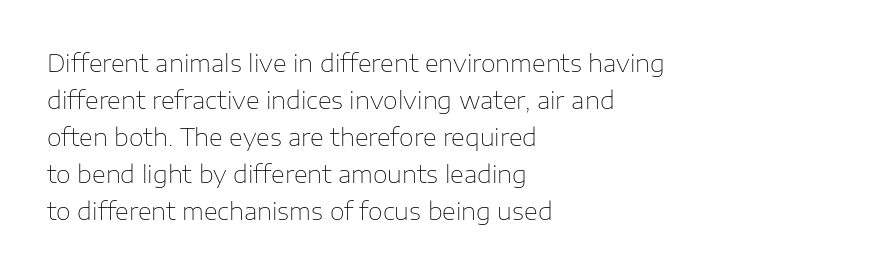
The image shows 24 px text type, upright; set left-aligned, normal line spacing (1.54x), normal letter spacing, not underlined.
